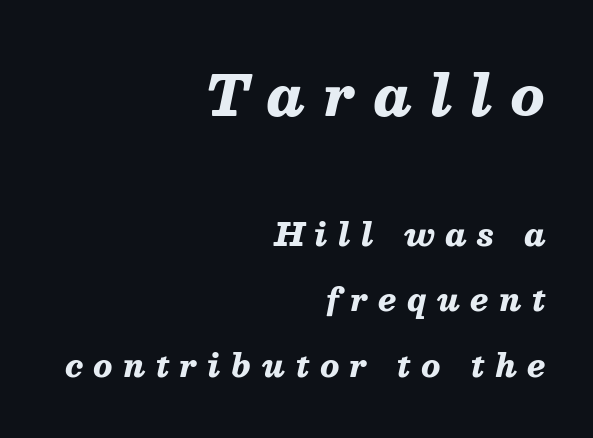
Lines of text with bare space underneath. The tracking jumps out immediately: characters are airy and widely separated. These lines stand farther apart than default settings would place them. Would a proofreader flag this as italicized? Yes. Visually, the top section dominates because its glyphs are scaled up. The lines are quadded right.
